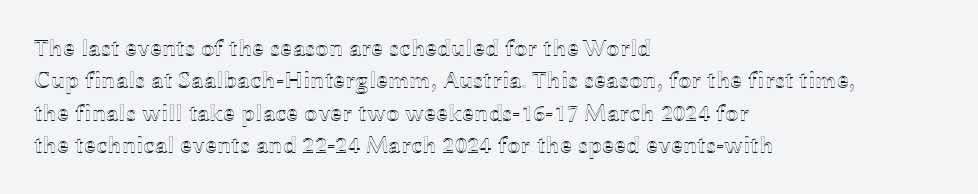
{"italic": "no", "underline": "no", "align": "left", "line_spacing": "normal", "line_spacing_ratio": 1.35, "letter_spacing": "normal", "letter_spacing_em": 0.0, "glyph_px": 24}
